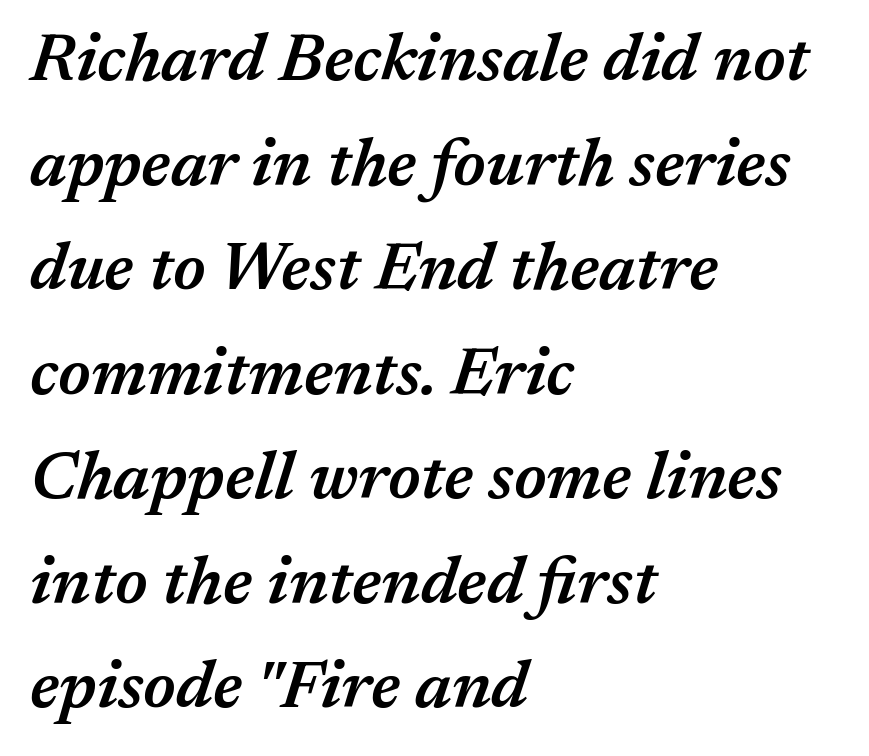
{"italic": "yes", "lean": "right", "slant_degrees": 17, "bold": "semi", "weight": "semibold", "width": "normal", "stroke_contrast": "medium", "x_height": "medium", "monospaced": "no", "underline": "no", "align": "left", "line_spacing": "normal", "line_spacing_ratio": 1.56, "letter_spacing": "normal", "letter_spacing_em": 0.0, "glyph_px": 67}
